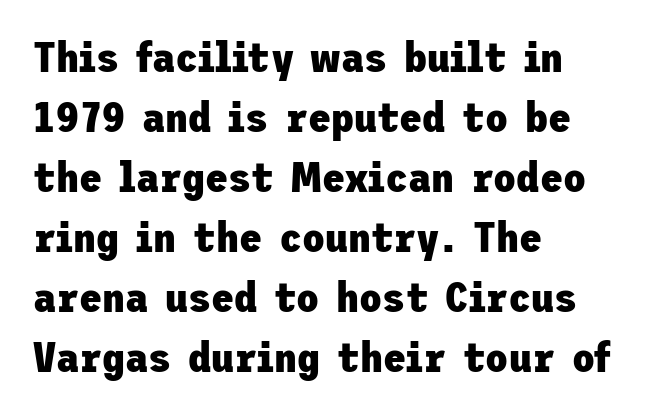
Q: Is the text bold? A: Yes.
Q: Is the text italic (slanted)? A: No, it is upright.
Q: Is the typeface a serif or a sans-serif typeface? A: Sans-serif.
Q: Is the text underlined? A: No.
Q: How is the paragraph aligned? A: Left-aligned.
Q: Is the spacing between letters normal or unusually wide? A: Normal.
Q: Is the spacing between lines tight, normal or loose? A: Normal.
Q: Width (condensed, normal, or wide)? A: Normal.
Q: Stroke contrast? A: Low.
Q: x-height? A: Medium.
